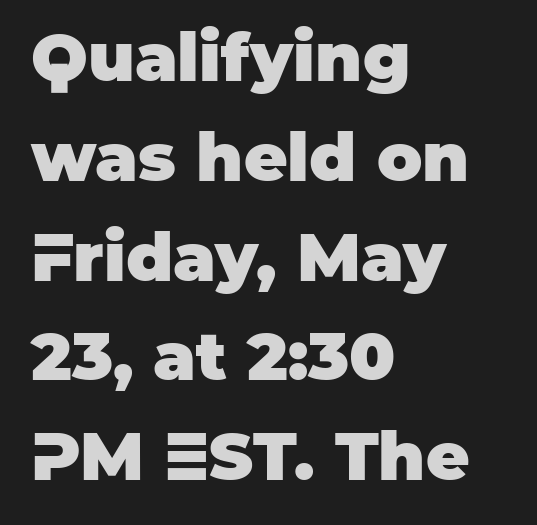
You'd pick this weight for a headline — it's a proper bold. A typesetter would label this face a sans. Words appear dense and cohesive because spacing is normal. Here the designer chose a conventional face with non-uniform glyph widths. Is there much room between lines? A standard amount, neither cramped nor airy. Has an underline been added? It has not.
